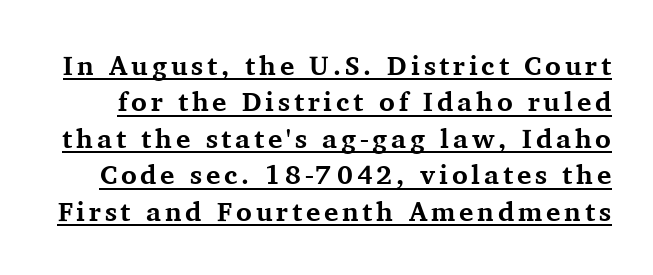
Q: Is the text bold? A: Yes.
Q: Is the text italic (slanted)? A: No, it is upright.
Q: Is the text underlined? A: Yes.
Q: Is the spacing between lines tight, normal or loose? A: Normal.
